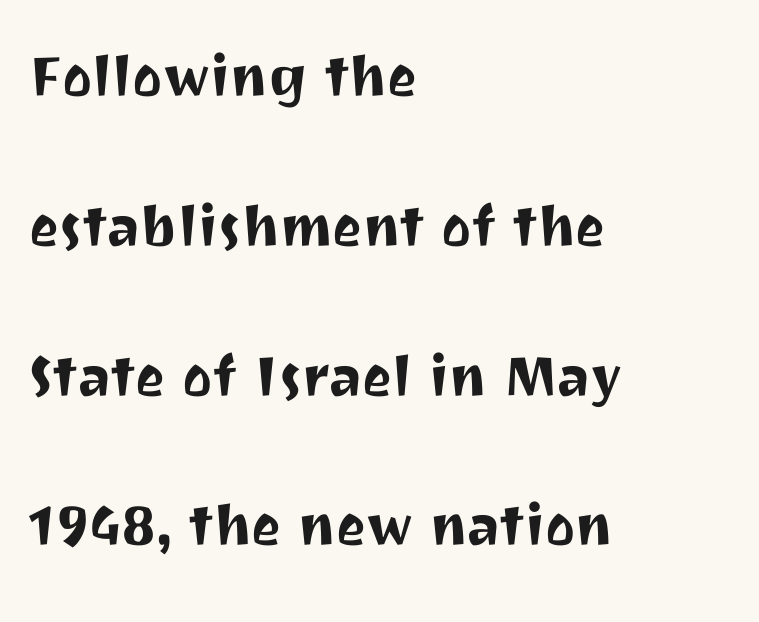
The image shows 71 px sans-serif type, upright; set left-aligned, loose line spacing (2.11x), normal letter spacing, not underlined; medium stroke contrast and a medium x-height.
